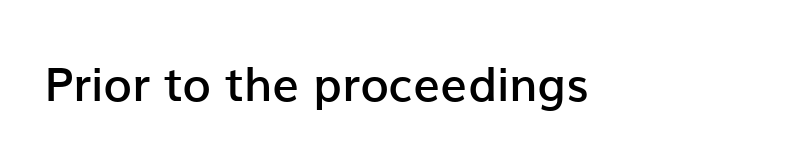
The space beneath each line is pristine and unruled. In terms of weight, the rendering is demibold, just under bold. Words appear dense and cohesive because spacing is normal. Serif or sans? Sans — the stroke terminals are bare. Character widths vary here, with narrow letters taking less room than wide ones.
